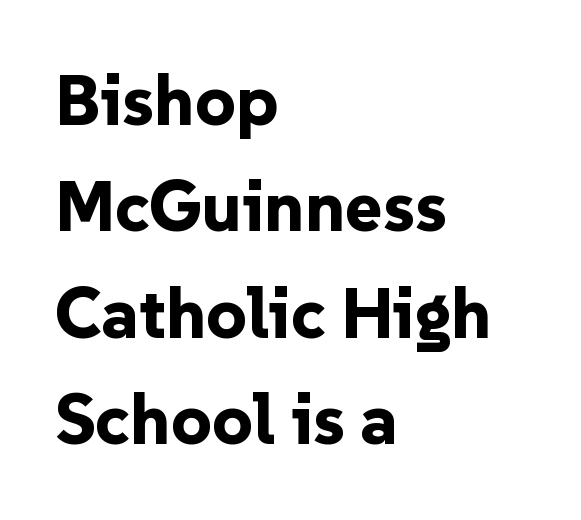
{"serif": "no", "italic": "no", "bold": "yes", "weight": "bold", "width": "normal", "stroke_contrast": "low", "x_height": "medium", "monospaced": "no", "underline": "no", "align": "left", "line_spacing": "normal", "line_spacing_ratio": 1.5, "letter_spacing": "normal", "letter_spacing_em": 0.0, "glyph_px": 71}
